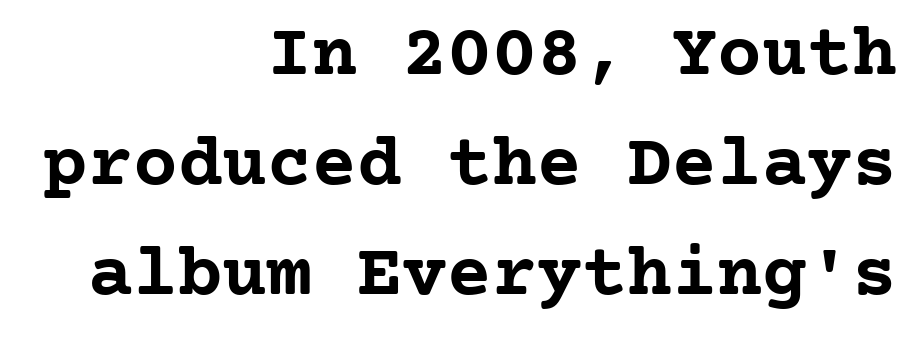
{"serif": "yes", "italic": "no", "bold": "yes", "weight": "semibold", "width": "normal", "stroke_contrast": "low", "x_height": "medium", "monospaced": "yes", "underline": "no", "align": "right", "line_spacing": "normal", "line_spacing_ratio": 1.47, "letter_spacing": "normal", "letter_spacing_em": 0.0, "glyph_px": 75}
